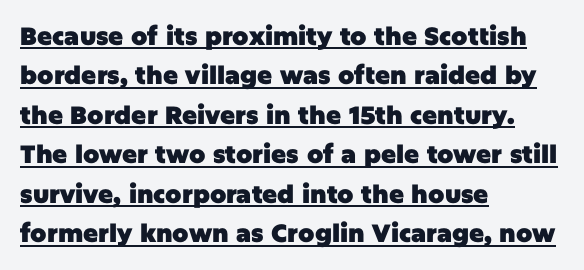
Q: Is the text bold? A: Yes.
Q: Is the text italic (slanted)? A: No, it is upright.
Q: Is the text underlined? A: Yes.
Q: How is the paragraph aligned? A: Left-aligned.
Q: Is the spacing between letters normal or unusually wide? A: Normal.
Q: Is the spacing between lines tight, normal or loose? A: Normal.
